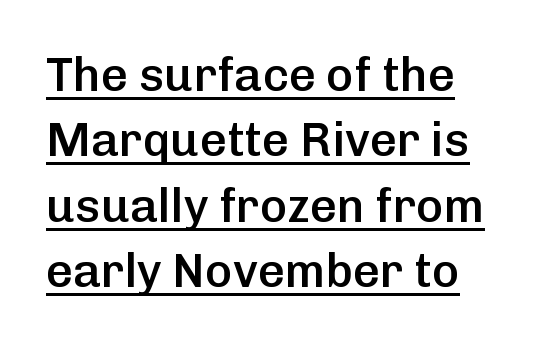
Q: Is the text bold? A: Semi-bold.
Q: Is the text italic (slanted)? A: No, it is upright.
Q: Is the typeface a serif or a sans-serif typeface? A: Sans-serif.
Q: Is the text underlined? A: Yes.
Q: Is the spacing between letters normal or unusually wide? A: Normal.
Q: Is the spacing between lines tight, normal or loose? A: Normal.
Q: Width (condensed, normal, or wide)? A: Normal.
Q: Stroke contrast? A: Low.
Q: x-height? A: Medium.
Q: Monospaced? A: No.
